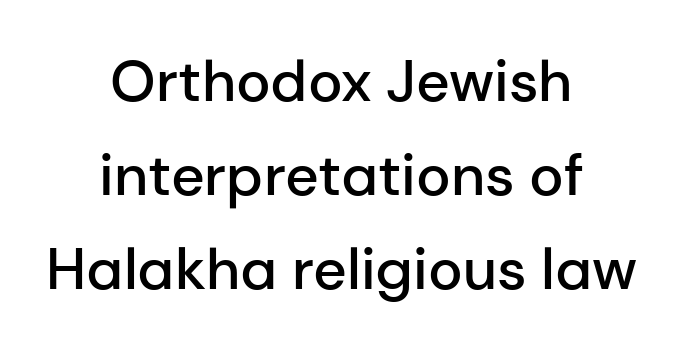
Weight check: semibold — heavier than regular, not quite bold. Is there much room between lines? A standard amount, neither cramped nor airy. These lines keep a tight, regular rhythm from letter to letter. The setting favours the middle, as headings and verse often do. No italicization has been applied; the sample stays upright.
